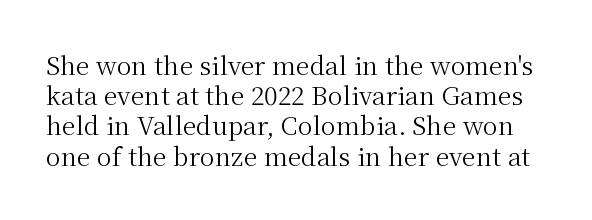
The lettering holds an erect, upright posture throughout. Caption: standard tracking, unaltered. Stroke thickness stays within the range of a standard reading face or lighter. The baseline area is clear.
